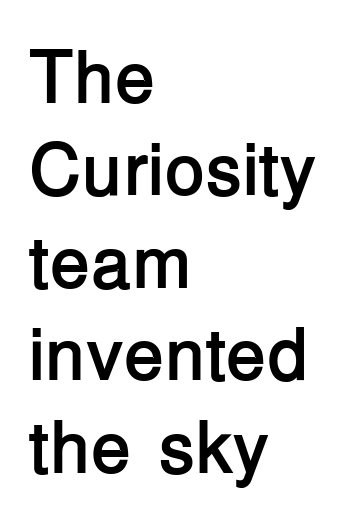
The image shows 74 px semibold sans-serif type, upright; set left-aligned, normal line spacing (1.25x), normal letter spacing, not underlined; low stroke contrast and a medium x-height.
